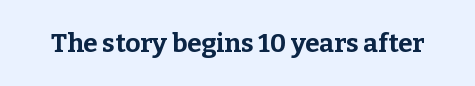
The image shows 26 px bold type, upright; set normal letter spacing, not underlined.
